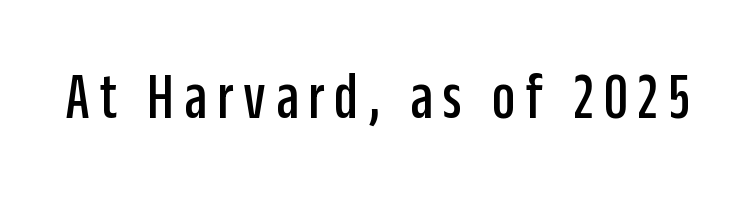
Q: Is the text italic (slanted)? A: No, it is upright.
Q: Is the typeface a serif or a sans-serif typeface? A: Sans-serif.
Q: Is the text underlined? A: No.
Q: Width (condensed, normal, or wide)? A: Condensed.
Q: Stroke contrast? A: Low.
Q: x-height? A: Large.
Q: Monospaced? A: No.
